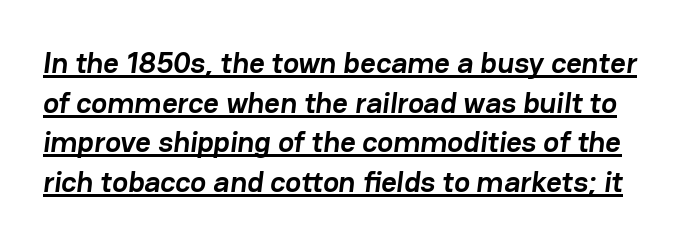
{"serif": "no", "bold": "yes", "weight": "semibold", "width": "normal", "stroke_contrast": "low", "x_height": "medium", "monospaced": "no", "underline": "yes", "line_spacing": "normal", "line_spacing_ratio": 1.32, "letter_spacing": "normal", "letter_spacing_em": 0.0, "glyph_px": 30}
